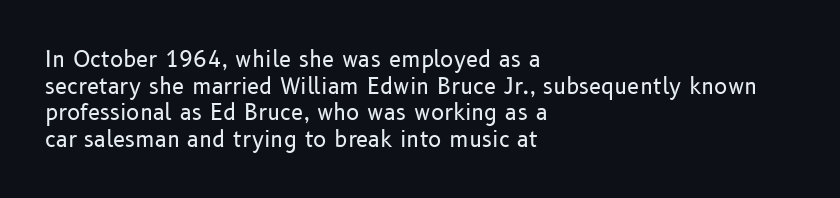
{"italic": "no", "bold": "no", "underline": "no", "align": "left", "line_spacing_ratio": 1.21, "letter_spacing": "normal", "letter_spacing_em": 0.0, "glyph_px": 22}
